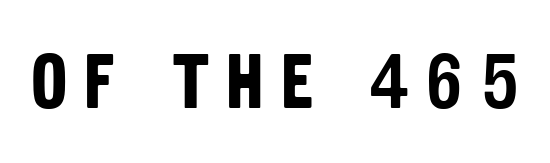
{"serif": "no", "bold": "yes", "weight": "bold", "width": "condensed", "stroke_contrast": "low", "x_height": "large", "monospaced": "no", "underline": "no", "letter_spacing": "wide", "letter_spacing_em": 0.22, "glyph_px": 77}
